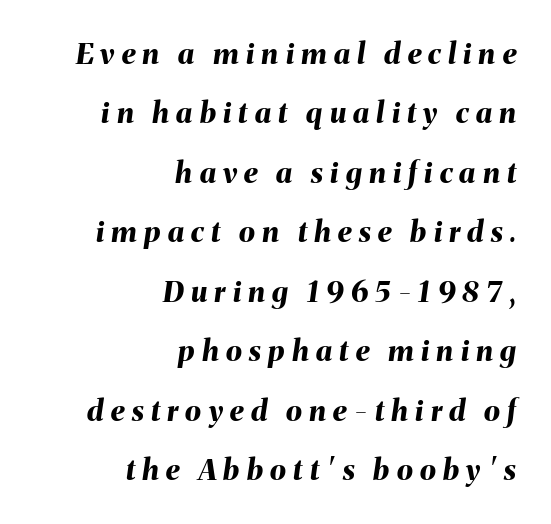
Q: Is the text bold? A: Yes.
Q: Is the text italic (slanted)? A: Yes, it leans right by about 8 degrees.
Q: Is the text underlined? A: No.
Q: How is the paragraph aligned? A: Right-aligned.
Q: Is the spacing between letters normal or unusually wide? A: Unusually wide.
Q: Is the spacing between lines tight, normal or loose? A: Loose.
Q: Width (condensed, normal, or wide)? A: Normal.
Q: Stroke contrast? A: Medium.
Q: x-height? A: Medium.
Q: Monospaced? A: No.
